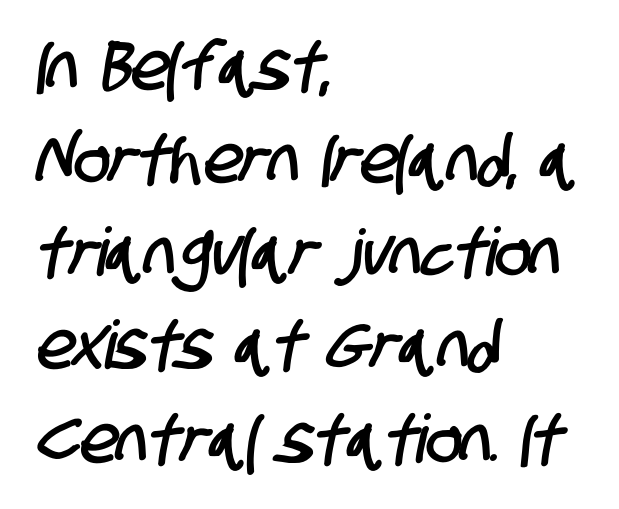
Casual observation: everything's shoved over to the left. Proportional: the letters do not fall into vertical columns. Check where the strokes stop: nothing finishes them off — pure sans. Normally led — the rows are evenly, conventionally spaced. Honestly, there is no underline to notice here at all.
